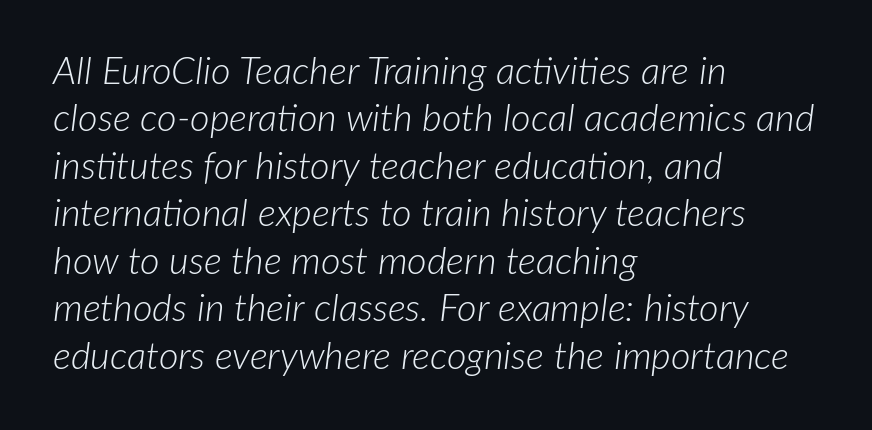
Q: Is the text bold? A: No.
Q: Is the text italic (slanted)? A: Yes, it leans right by about 7 degrees.
Q: Is the text underlined? A: No.
Q: How is the paragraph aligned? A: Left-aligned.
Q: Is the spacing between letters normal or unusually wide? A: Normal.
Q: Is the spacing between lines tight, normal or loose? A: Normal.
Q: Width (condensed, normal, or wide)? A: Normal.
Q: Stroke contrast? A: Low.
Q: x-height? A: Medium.
Q: Monospaced? A: No.
